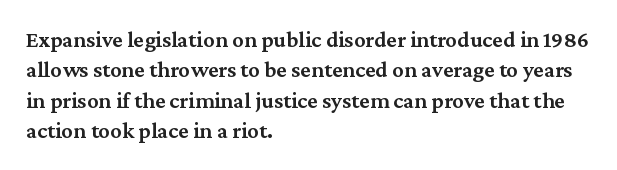
The image shows 23 px text type, upright; set left-aligned, normal line spacing (1.32x), normal letter spacing, not underlined.
